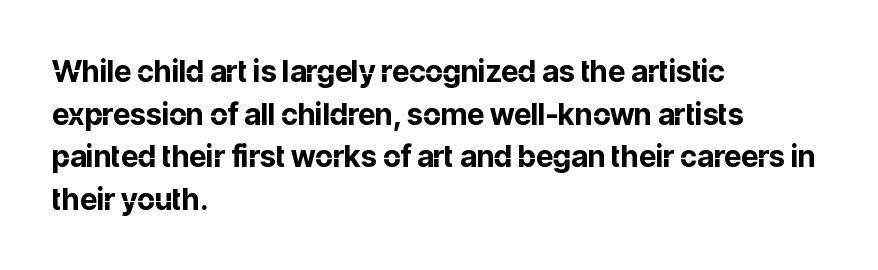
A dark, heavy texture on the line: the type is bold. Visually the block forms a straight wall on the left and a jagged coastline on the right. This rendering leaves character spacing at its baseline value. Think of a printed novel: that variable character pitch is what you see here. Rule under the text: the space is simply empty.
